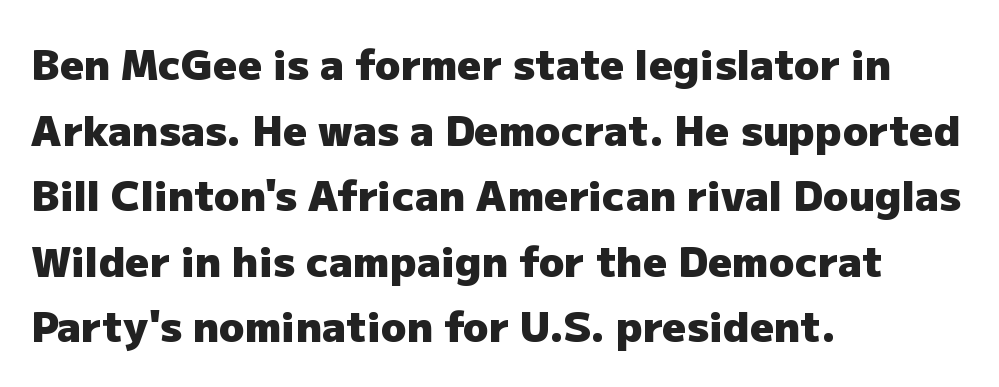
The image shows 42 px heavy sans-serif type, upright; set left-aligned, normal line spacing (1.56x), normal letter spacing, not underlined; low stroke contrast and a medium x-height.
